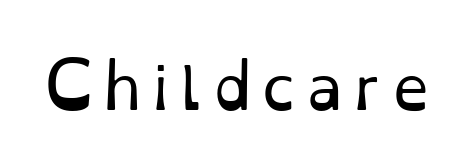
Q: Is the text bold? A: No.
Q: Is the text italic (slanted)? A: No, it is upright.
Q: Is the typeface a serif or a sans-serif typeface? A: Serif.
Q: Is the text underlined? A: No.
Q: Width (condensed, normal, or wide)? A: Normal.
Q: Stroke contrast? A: Low.
Q: x-height? A: Small.
Q: Monospaced? A: No.
